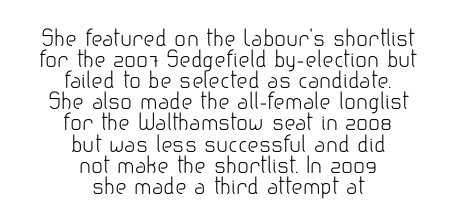
The lines in this sample share a center point and differ in where they start and stop. Spacing between characters is what you'd get straight out of the box. Nope, not italic — everything's standing straight. The letterforms sit at book weight or below. The space between consecutive lines is stingy. Anything drawn beneath the words? Only blank space.
